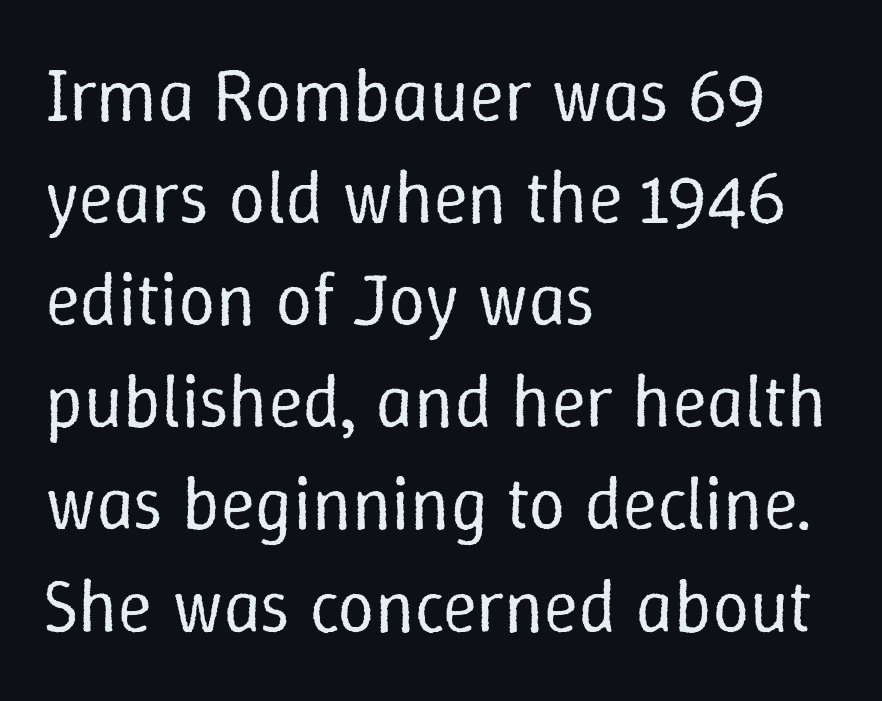
{"italic": "no", "bold": "no", "weight": "regular", "width": "normal", "stroke_contrast": "low", "x_height": "medium", "monospaced": "no", "underline": "no", "align": "left", "line_spacing": "normal", "line_spacing_ratio": 1.38, "letter_spacing": "normal", "letter_spacing_em": 0.0, "glyph_px": 74}
